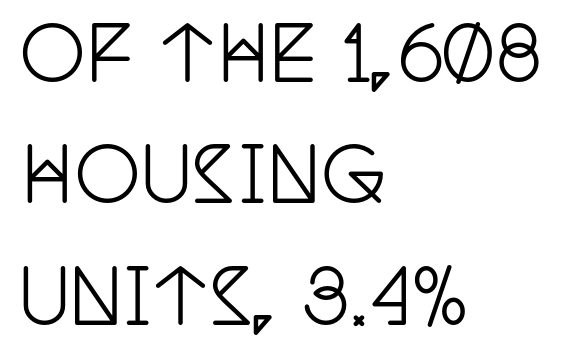
The image shows 74 px condensed serif type, upright; set left-aligned, normal line spacing (1.64x), normal letter spacing, not underlined; low stroke contrast and a large x-height.
